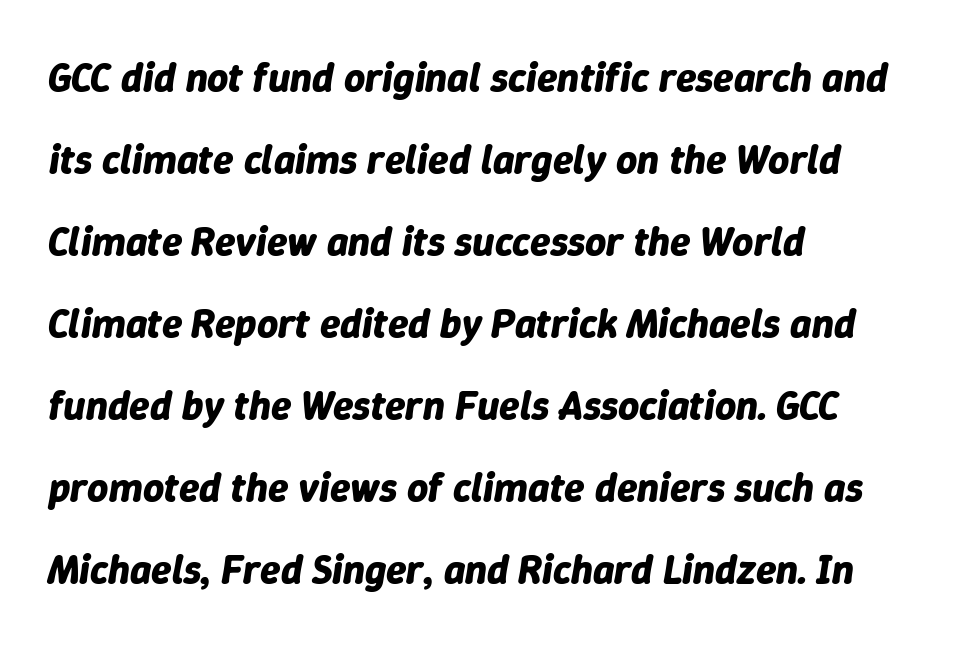
The image shows 41 px bold type, italic (leaning right); set left-aligned, loose line spacing (2.0x), normal letter spacing, not underlined; low stroke contrast and a medium x-height.
